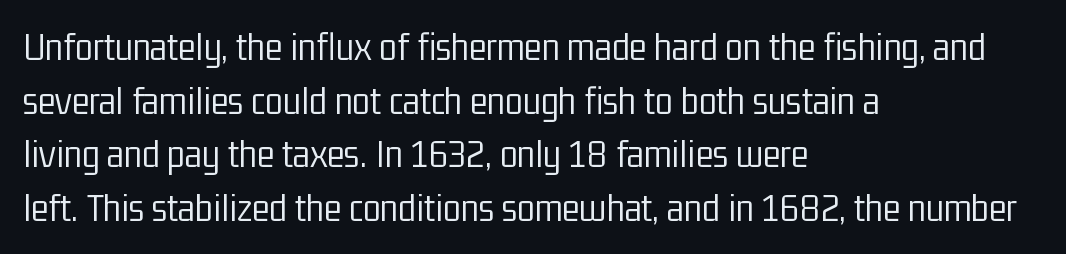
Leading: standard. Lines of text with bare space underneath. Compared with typical body copy, the letter spacing here is the same. Posture: straight, roman, zero tilt.
